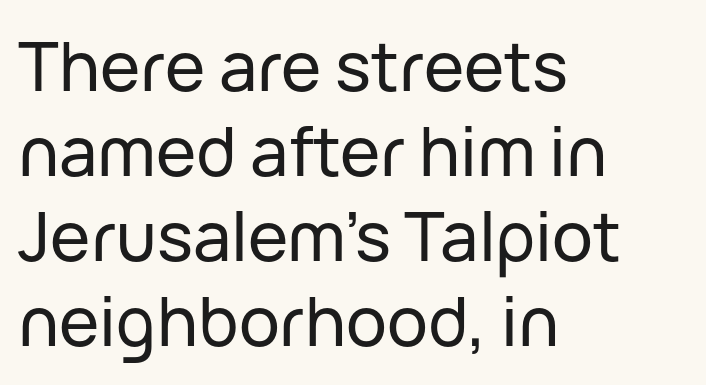
The rag falls on the right side of this text block. The face used here is proportionally spaced, like ordinary book or web type. The gap between lines stays unmarked. The letters stand upright; this is a roman face. What kind of face is this? One without serifs — a sans. Default kerning and tracking; the words read as compact shapes.
